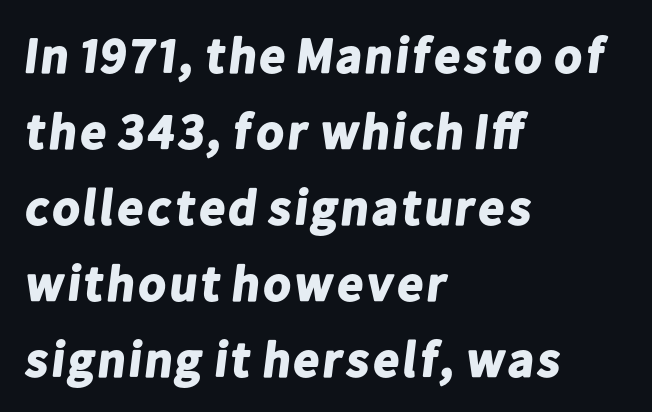
The image shows 50 px bold sans-serif type; set left-aligned, normal line spacing (1.52x), normal letter spacing, not underlined; low stroke contrast and a medium x-height.
